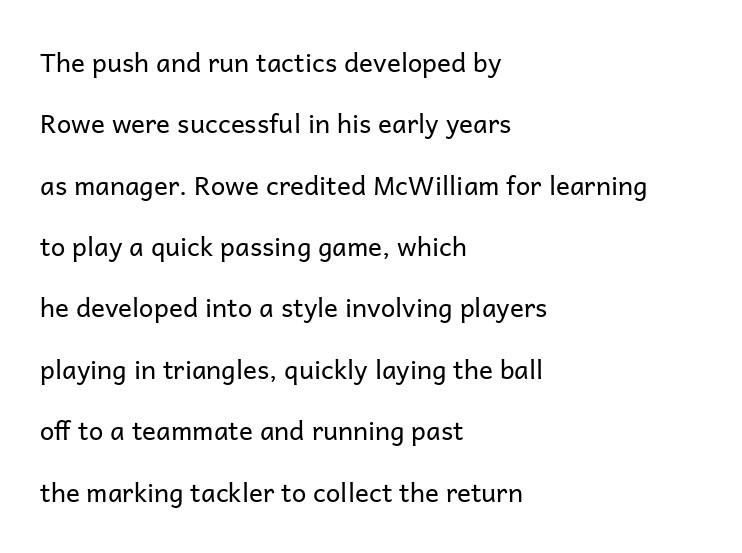
The image shows 26 px text type, upright; set left-aligned, loose line spacing (2.36x), normal letter spacing, not underlined.
